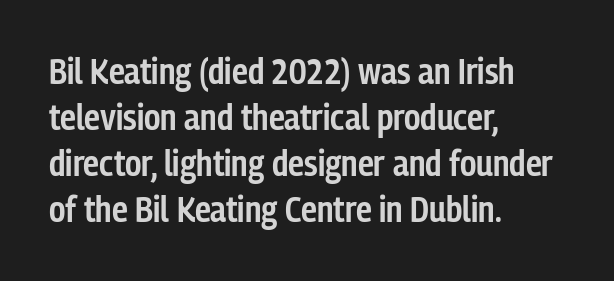
The image shows 36 px semibold, condensed sans-serif type, upright; set left-aligned, normal line spacing (1.28x), normal letter spacing, not underlined; low stroke contrast and a medium x-height.
